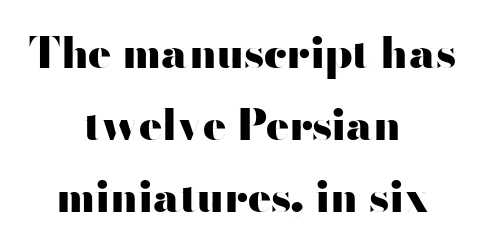
The image shows 43 px heavy, wide type, upright; set centered, normal line spacing (1.67x), normal letter spacing, not underlined; high stroke contrast and a small x-height.
